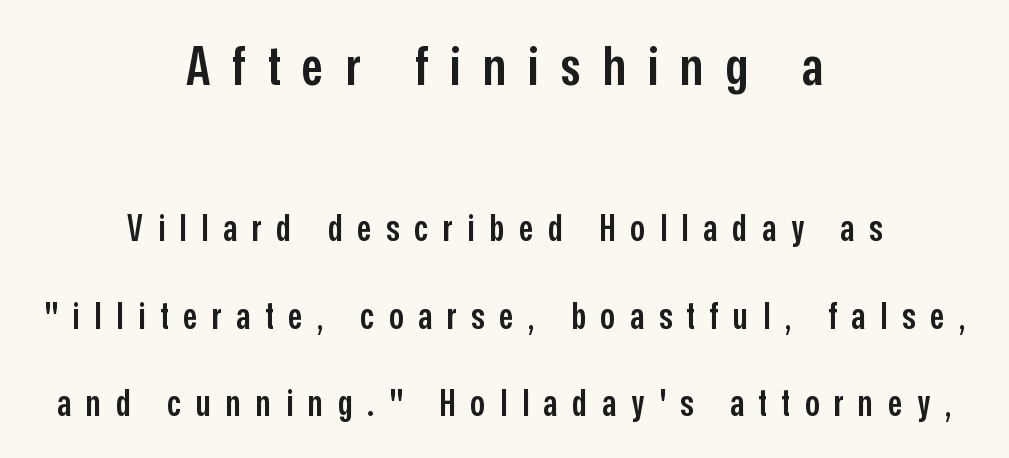
The image shows 54 px semibold, condensed sans-serif type, upright; set centered, loose line spacing (2.43x), unusually wide letter spacing (+0.41 em), not underlined; the first (top) block is 1.5x larger; low stroke contrast and a medium x-height.
